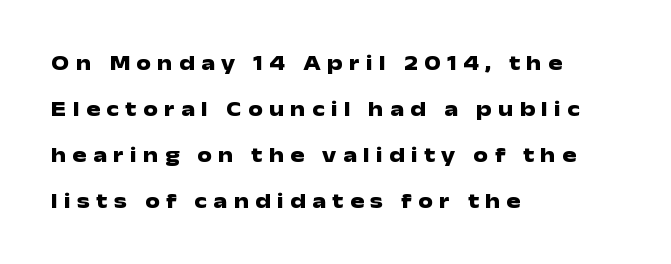
The area under the type is left untouched. Weight check: bold — yes, fully. The rag falls on the right side of this text block. The block of text is sparse from top to bottom, with ample space between rows. Glyph-to-glyph distance is far greater than everyday printed text. If you drew a line through each stem, it would be perfectly vertical.
